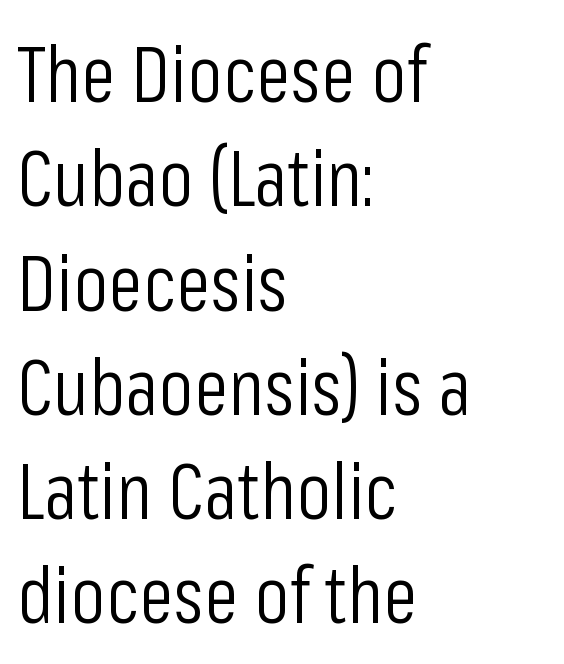
The image shows 79 px light, condensed sans-serif type, upright; set left-aligned, normal line spacing (1.32x), normal letter spacing, not underlined; low stroke contrast and a medium x-height.
